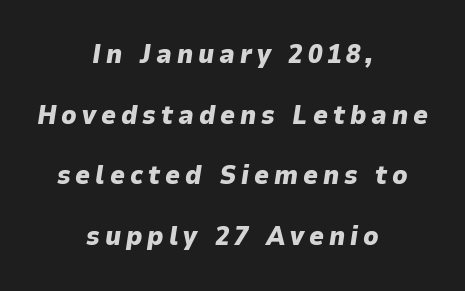
The image shows 26 px bold type, italic (leaning right); set centered, loose line spacing (2.33x), not underlined.
